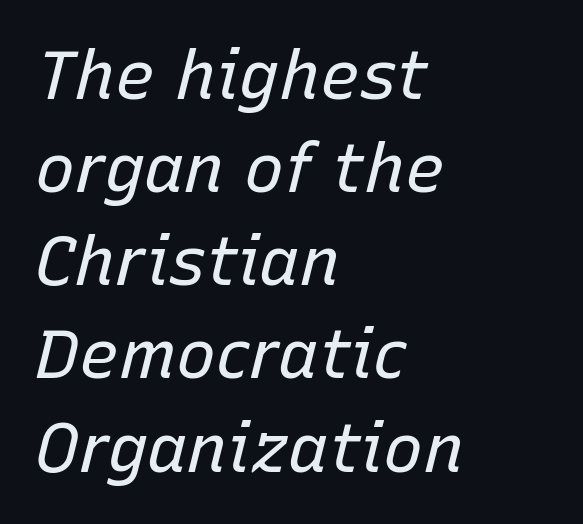
Italic? Definitely — the glyphs are oblique. This sample uses plain, unmodified letter spacing. Note the varied advance widths — an 'i' is clearly narrower than an 'm'. Line starts are locked; line ends wander. The face looks like a standard text weight, possibly lighter. The gap between lines stays unmarked.
